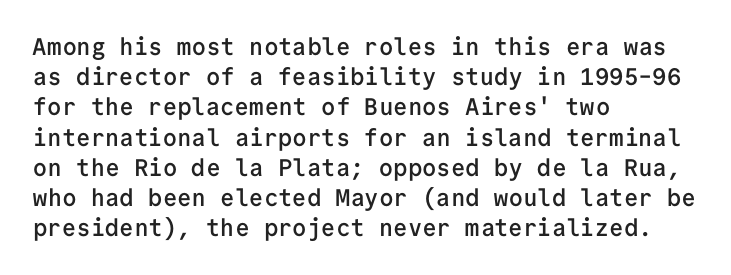
The image shows 24 px text type, upright; set left-aligned, normal line spacing (1.26x), normal letter spacing, not underlined.
